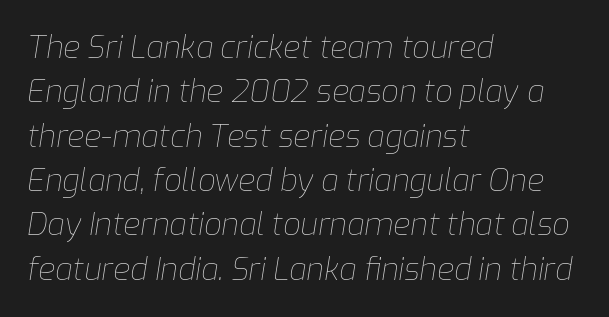
The image shows 31 px thin type, italic (leaning right); set left-aligned, normal line spacing (1.43x), normal letter spacing, not underlined; low stroke contrast and a medium x-height.
